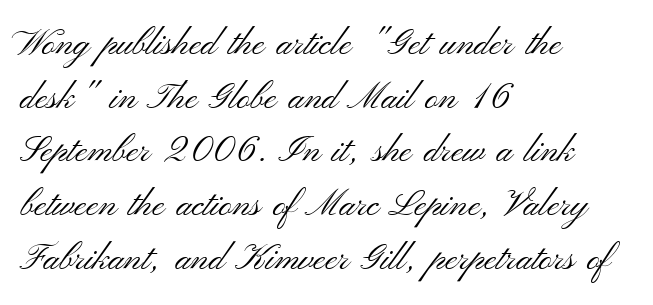
The image shows 36 px light, wide sans-serif type; set left-aligned, normal line spacing (1.49x), normal letter spacing, not underlined; medium stroke contrast and a small x-height.
